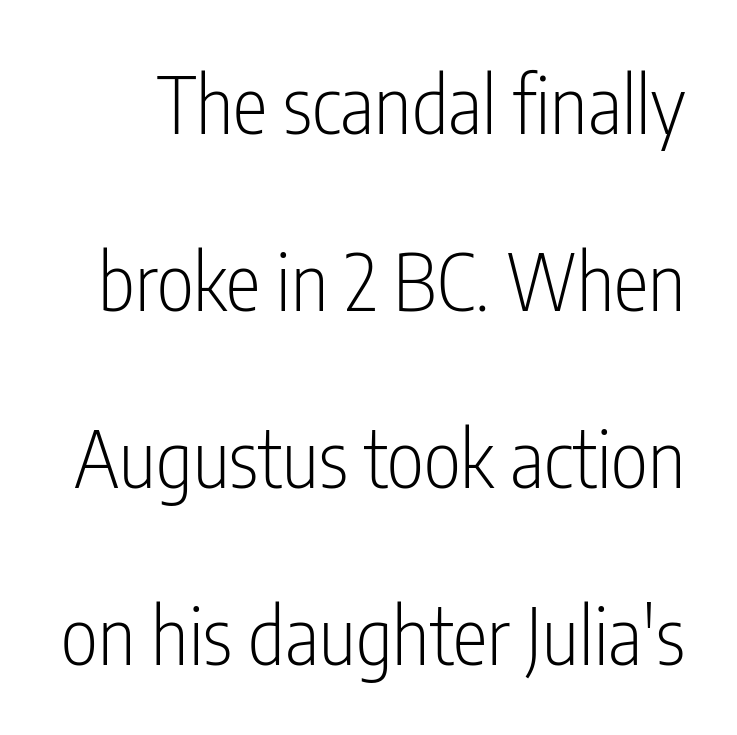
{"serif": "no", "italic": "no", "bold": "no", "weight": "light", "width": "condensed", "stroke_contrast": "low", "x_height": "medium", "monospaced": "no", "underline": "no", "line_spacing": "loose", "line_spacing_ratio": 2.24, "letter_spacing": "normal", "letter_spacing_em": 0.0, "glyph_px": 79}
